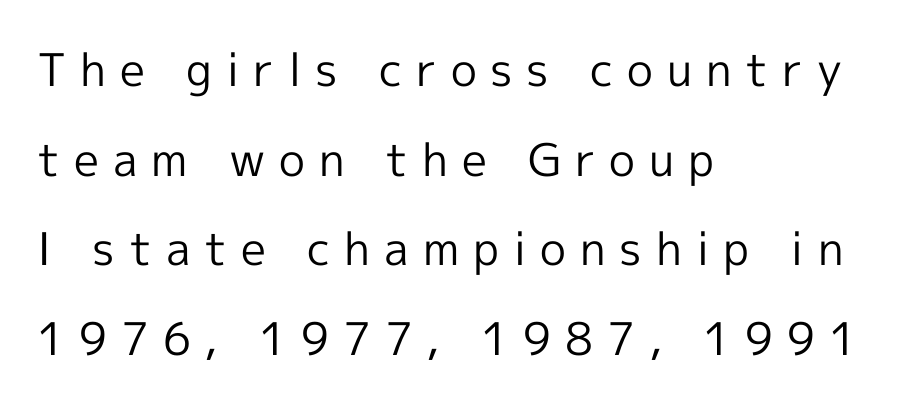
{"serif": "no", "italic": "no", "bold": "no", "weight": "regular", "width": "normal", "x_height": "medium", "monospaced": "no", "underline": "no", "align": "left", "line_spacing": "loose", "line_spacing_ratio": 1.99, "letter_spacing": "wide", "letter_spacing_em": 0.31, "glyph_px": 45}
